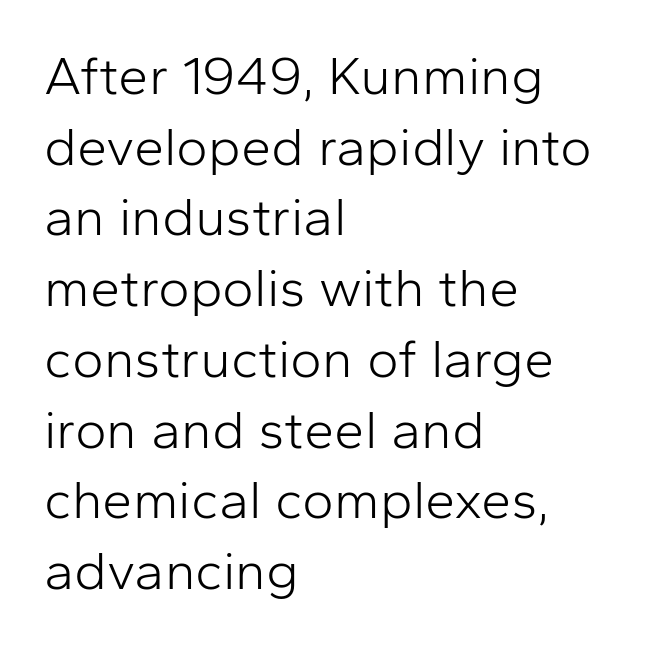
The image shows 54 px light sans-serif type, upright; set left-aligned, normal line spacing (1.31x), normal letter spacing, not underlined; low stroke contrast and a medium x-height.
